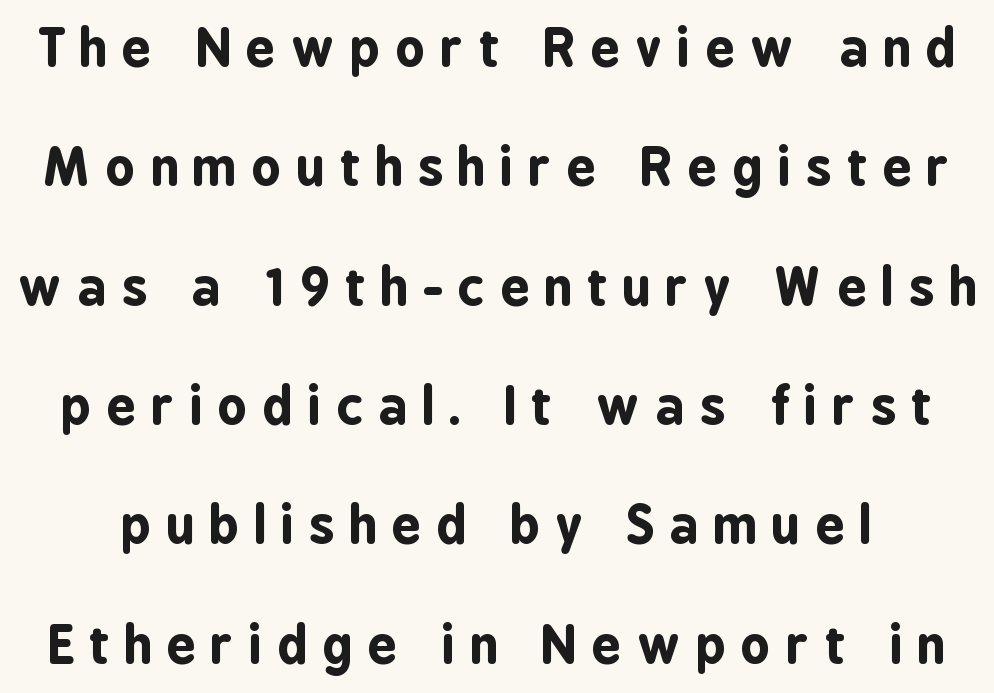
{"serif": "no", "italic": "no", "bold": "yes", "weight": "bold", "width": "condensed", "stroke_contrast": "low", "x_height": "medium", "monospaced": "no", "underline": "no", "line_spacing": "loose", "line_spacing_ratio": 2.34, "letter_spacing": "wide", "letter_spacing_em": 0.3, "glyph_px": 51}
